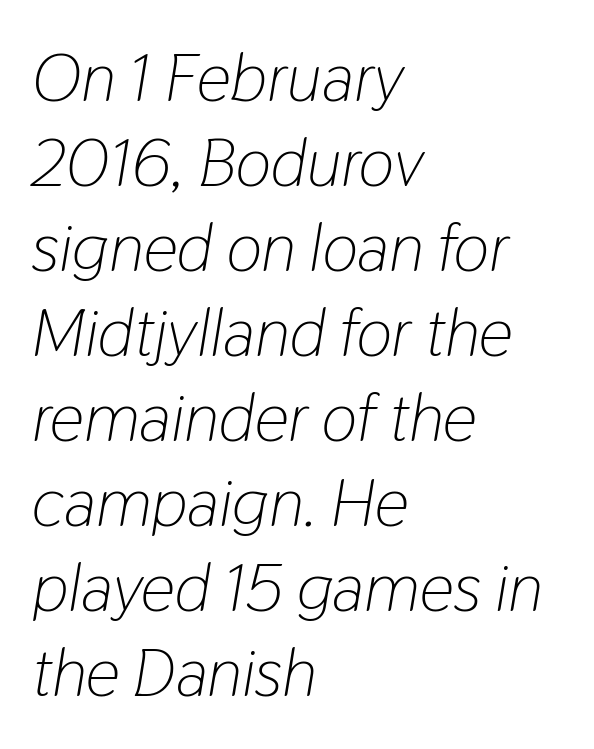
{"italic": "yes", "lean": "right", "slant_degrees": 9, "bold": "no", "weight": "light", "width": "condensed", "stroke_contrast": "low", "x_height": "medium", "monospaced": "no", "underline": "no", "align": "left", "line_spacing": "normal", "line_spacing_ratio": 1.25, "letter_spacing": "normal", "letter_spacing_em": 0.0, "glyph_px": 68}
